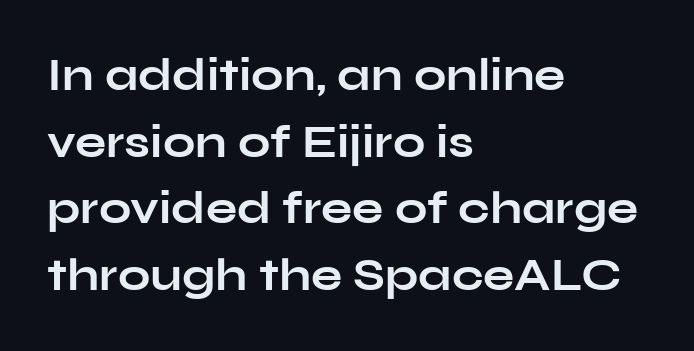
{"serif": "no", "italic": "no", "bold": "yes", "weight": "bold", "width": "wide", "stroke_contrast": "low", "x_height": "medium", "monospaced": "no", "underline": "no", "align": "left", "line_spacing": "normal", "line_spacing_ratio": 1.45, "letter_spacing": "normal", "letter_spacing_em": 0.0, "glyph_px": 46}
